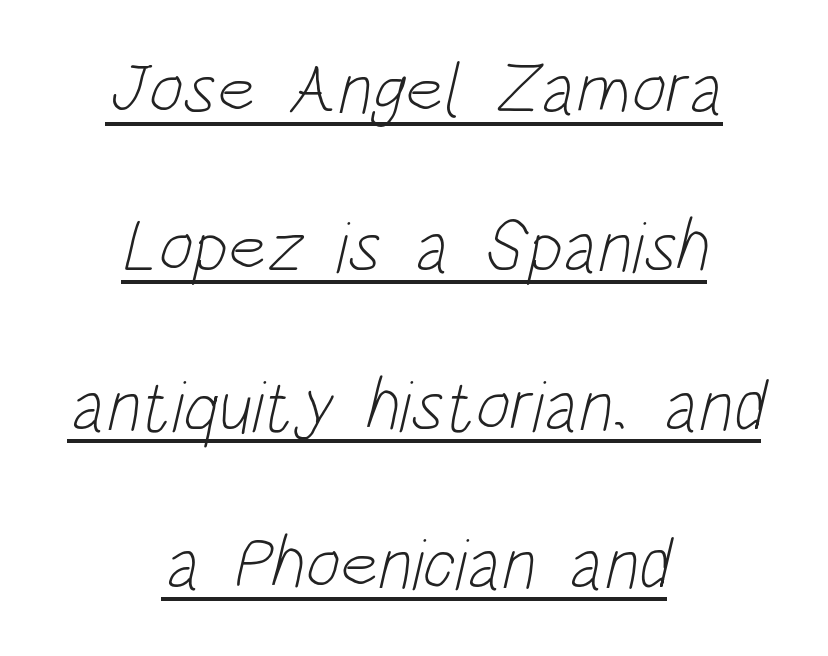
The image shows 73 px light, condensed sans-serif type; set centered, loose line spacing (2.17x), normal letter spacing, underlined; low stroke contrast and a large x-height.
